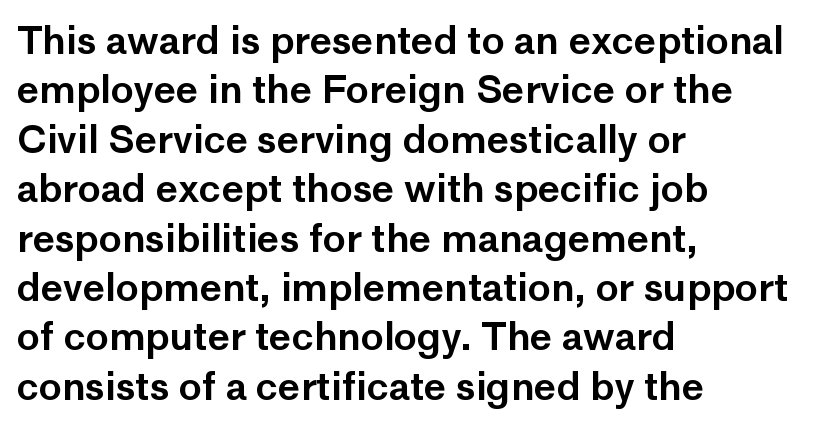
The image shows 38 px sans-serif type, upright; set left-aligned, normal line spacing (1.3x), normal letter spacing, not underlined; low stroke contrast and a medium x-height.
